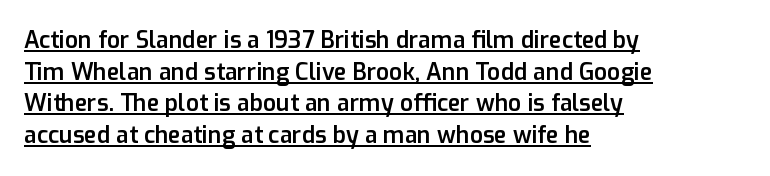
The image shows 23 px text type, upright; set left-aligned, normal line spacing (1.38x), normal letter spacing, underlined.
